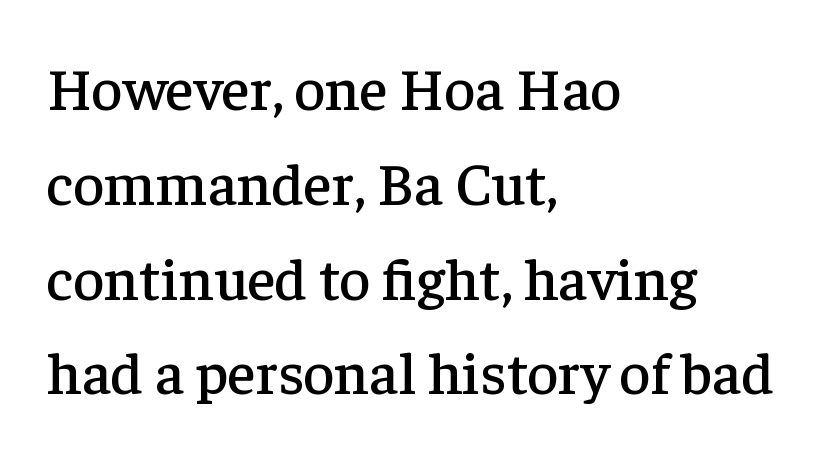
Q: Is the text italic (slanted)? A: No, it is upright.
Q: Is the typeface a serif or a sans-serif typeface? A: Serif.
Q: Is the text underlined? A: No.
Q: How is the paragraph aligned? A: Left-aligned.
Q: Is the spacing between letters normal or unusually wide? A: Normal.
Q: Is the spacing between lines tight, normal or loose? A: Normal.
Q: Width (condensed, normal, or wide)? A: Normal.
Q: Stroke contrast? A: Low.
Q: x-height? A: Medium.
Q: Monospaced? A: No.
